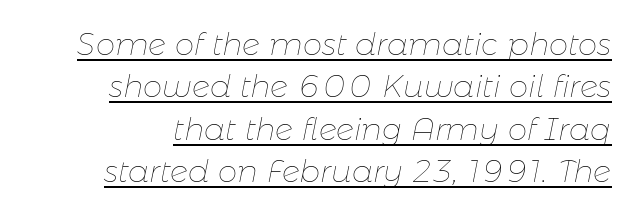
The image shows 31 px thin type, italic (leaning right); set normal line spacing (1.37x), normal letter spacing, underlined; low stroke contrast and a medium x-height.
